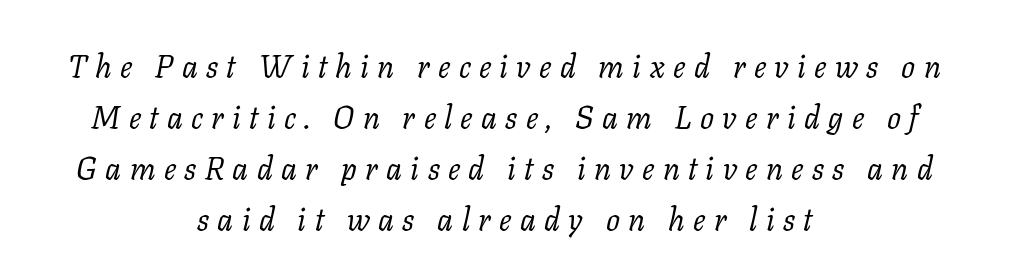
{"serif": "yes", "italic": "yes", "lean": "right", "slant_degrees": 11, "bold": "no", "weight": "regular", "width": "normal", "stroke_contrast": "low", "x_height": "medium", "monospaced": "no", "underline": "no", "align": "center", "line_spacing": "normal", "line_spacing_ratio": 1.65, "letter_spacing": "wide", "letter_spacing_em": 0.27, "glyph_px": 31}
